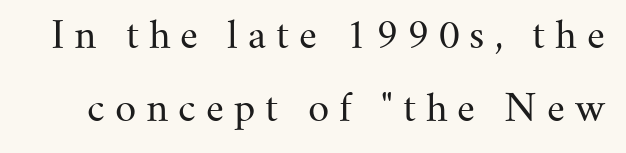
Q: Is the text bold? A: No.
Q: Is the text italic (slanted)? A: No, it is upright.
Q: Is the typeface a serif or a sans-serif typeface? A: Serif.
Q: Is the text underlined? A: No.
Q: Is the spacing between letters normal or unusually wide? A: Unusually wide.
Q: Is the spacing between lines tight, normal or loose? A: Loose.
Q: Width (condensed, normal, or wide)? A: Normal.
Q: Stroke contrast? A: Medium.
Q: x-height? A: Small.
Q: Monospaced? A: No.
